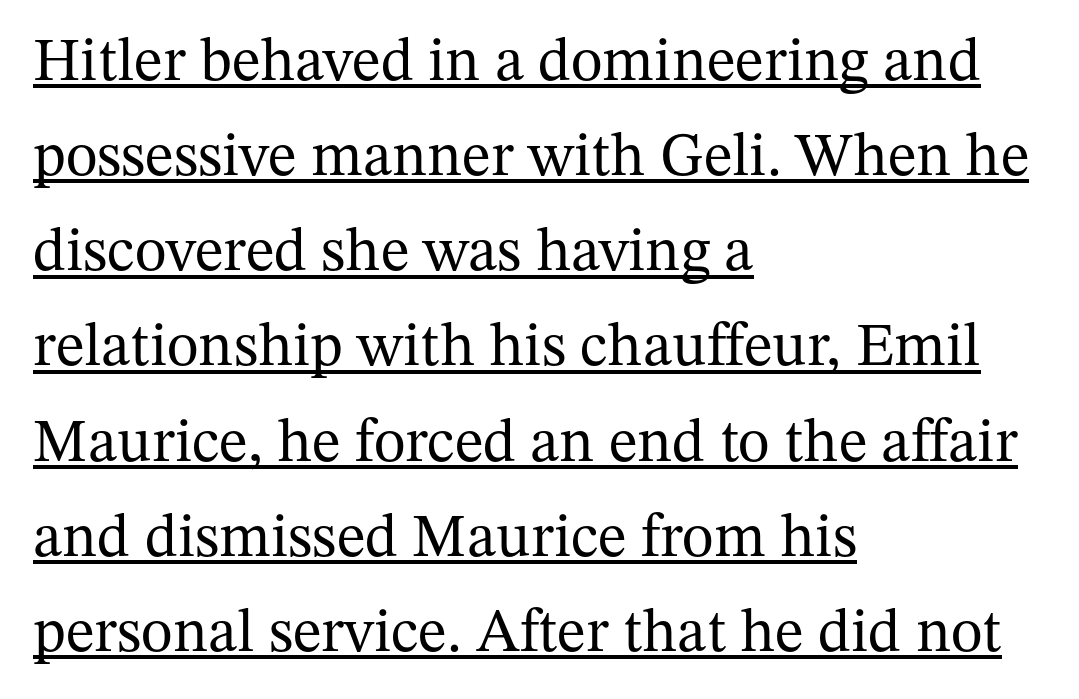
Q: Is the text bold? A: No.
Q: Is the text italic (slanted)? A: No, it is upright.
Q: Is the typeface a serif or a sans-serif typeface? A: Serif.
Q: Is the text underlined? A: Yes.
Q: How is the paragraph aligned? A: Left-aligned.
Q: Is the spacing between letters normal or unusually wide? A: Normal.
Q: Is the spacing between lines tight, normal or loose? A: Normal.
Q: Width (condensed, normal, or wide)? A: Normal.
Q: Stroke contrast? A: Medium.
Q: x-height? A: Medium.
Q: Monospaced? A: No.
